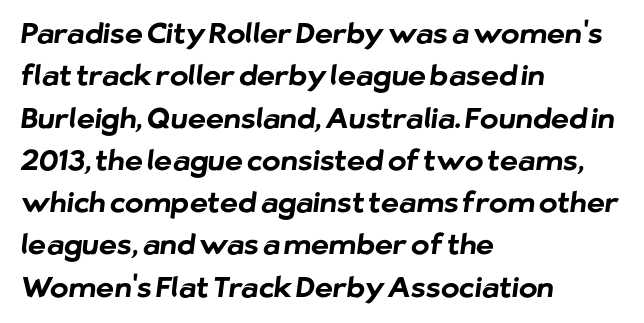
Q: Is the text bold? A: Yes.
Q: Is the typeface a serif or a sans-serif typeface? A: Sans-serif.
Q: Is the text underlined? A: No.
Q: How is the paragraph aligned? A: Left-aligned.
Q: Is the spacing between letters normal or unusually wide? A: Normal.
Q: Is the spacing between lines tight, normal or loose? A: Normal.
Q: Width (condensed, normal, or wide)? A: Normal.
Q: Stroke contrast? A: Low.
Q: x-height? A: Medium.
Q: Monospaced? A: No.
